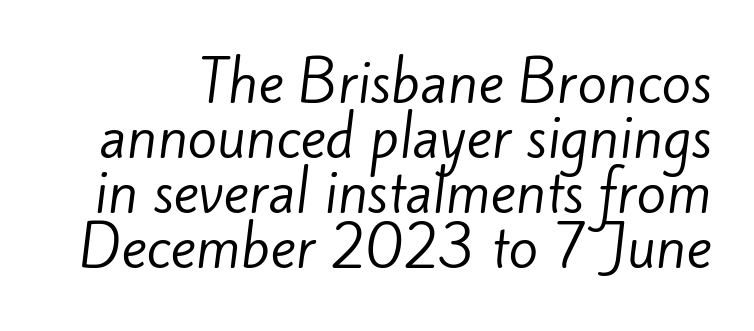
Q: Is the text bold? A: No.
Q: Is the typeface a serif or a sans-serif typeface? A: Sans-serif.
Q: Is the text underlined? A: No.
Q: Is the spacing between letters normal or unusually wide? A: Normal.
Q: Is the spacing between lines tight, normal or loose? A: Tight.
Q: Width (condensed, normal, or wide)? A: Normal.
Q: Stroke contrast? A: Low.
Q: x-height? A: Small.
Q: Monospaced? A: No.
